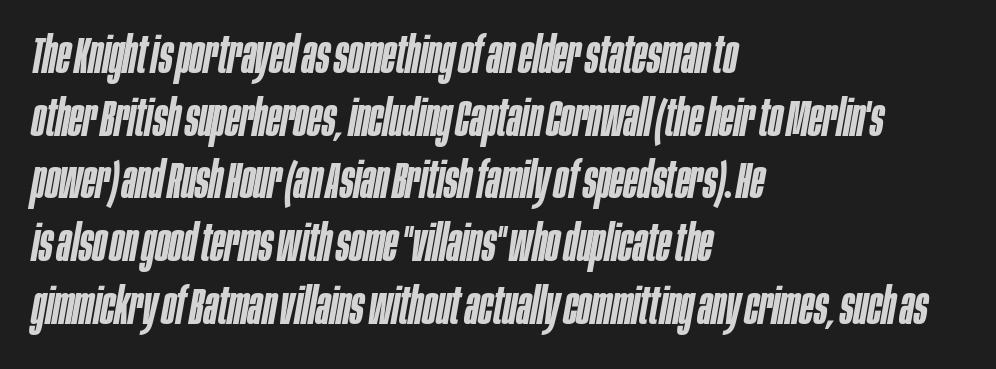
The string is rendered with underlining switched off. You could not count columns in this text — the font is proportionally spaced. Caption: standard tracking, unaltered. As a designer I'd log this as weight 600, semibold. Italic: yes, the glyphs are oblique. A student would call this left alignment; a typographer would say flush left, rag right.
